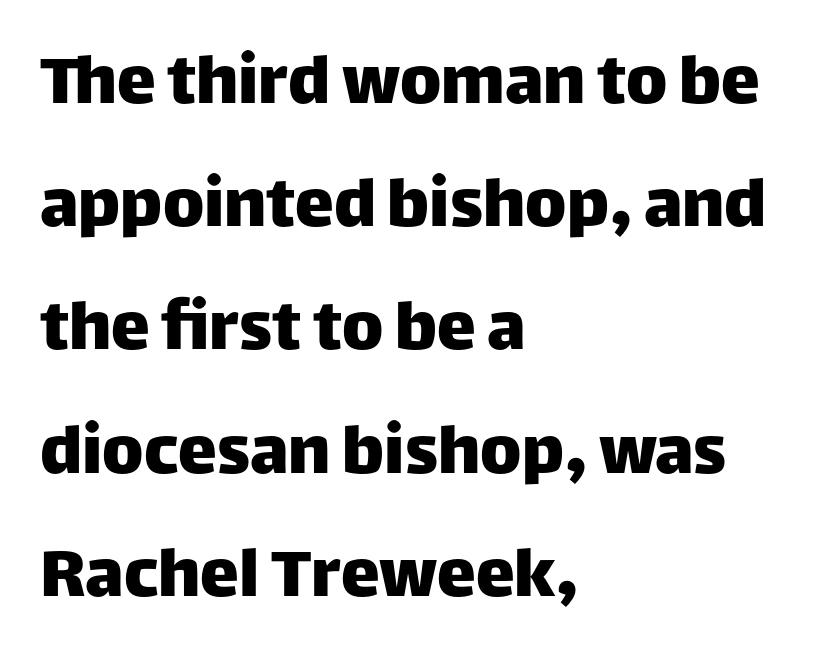
Q: Is the text italic (slanted)? A: No, it is upright.
Q: Is the typeface a serif or a sans-serif typeface? A: Sans-serif.
Q: Is the text underlined? A: No.
Q: How is the paragraph aligned? A: Left-aligned.
Q: Is the spacing between letters normal or unusually wide? A: Normal.
Q: Is the spacing between lines tight, normal or loose? A: Normal.
Q: Width (condensed, normal, or wide)? A: Normal.
Q: Stroke contrast? A: Low.
Q: x-height? A: Large.
Q: Monospaced? A: No.
